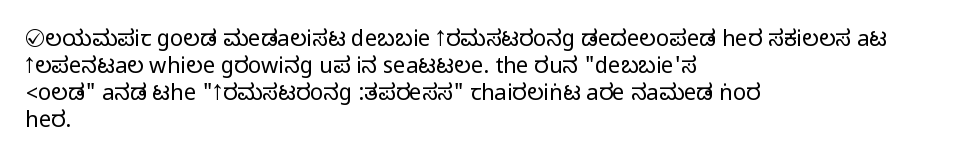
{"italic": "no", "underline": "no", "align": "left", "line_spacing_ratio": 1.22, "letter_spacing": "normal", "letter_spacing_em": 0.0, "glyph_px": 22}
